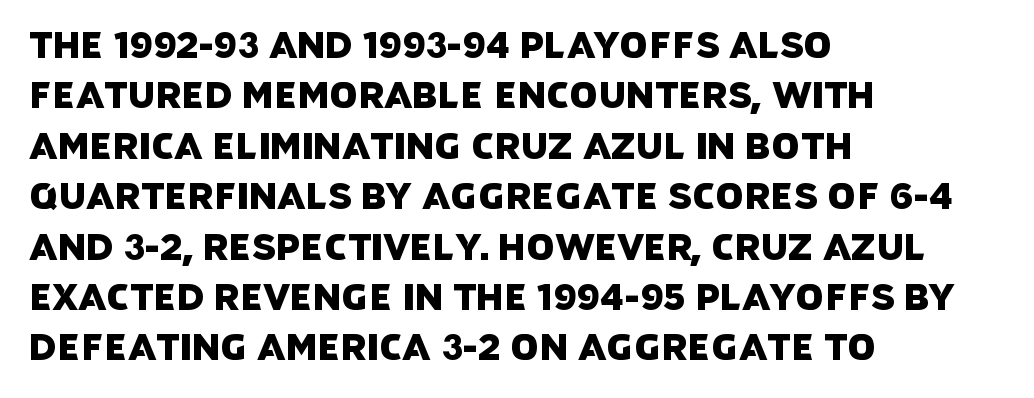
{"serif": "no", "width": "normal", "stroke_contrast": "low", "x_height": "large", "monospaced": "no", "underline": "no", "align": "left", "line_spacing": "normal", "line_spacing_ratio": 1.4, "letter_spacing": "normal", "letter_spacing_em": 0.0, "glyph_px": 36}
